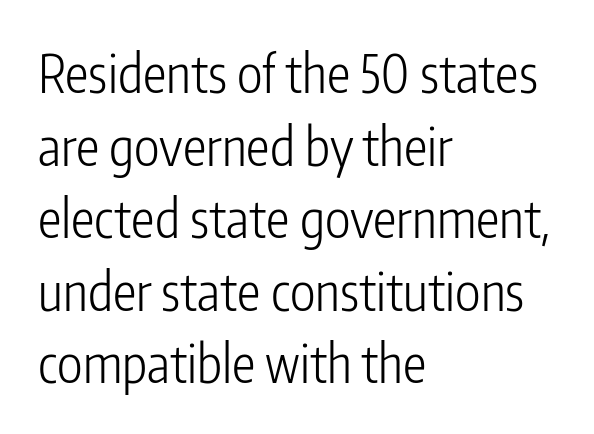
Q: Is the text bold? A: No.
Q: Is the text italic (slanted)? A: No, it is upright.
Q: Is the typeface a serif or a sans-serif typeface? A: Sans-serif.
Q: Is the text underlined? A: No.
Q: How is the paragraph aligned? A: Left-aligned.
Q: Is the spacing between letters normal or unusually wide? A: Normal.
Q: Is the spacing between lines tight, normal or loose? A: Normal.
Q: Width (condensed, normal, or wide)? A: Condensed.
Q: Stroke contrast? A: Low.
Q: x-height? A: Medium.
Q: Monospaced? A: No.
